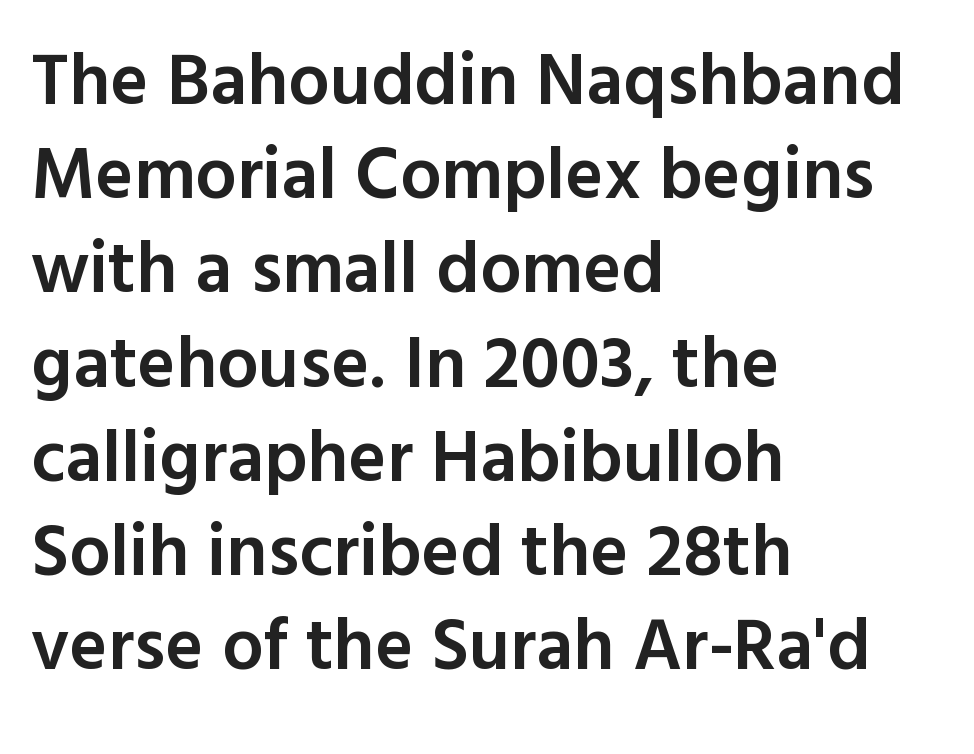
{"serif": "no", "italic": "no", "bold": "semi", "weight": "semibold", "width": "normal", "x_height": "medium", "monospaced": "no", "underline": "no", "align": "left", "line_spacing": "normal", "line_spacing_ratio": 1.29, "letter_spacing": "normal", "letter_spacing_em": 0.0, "glyph_px": 73}
